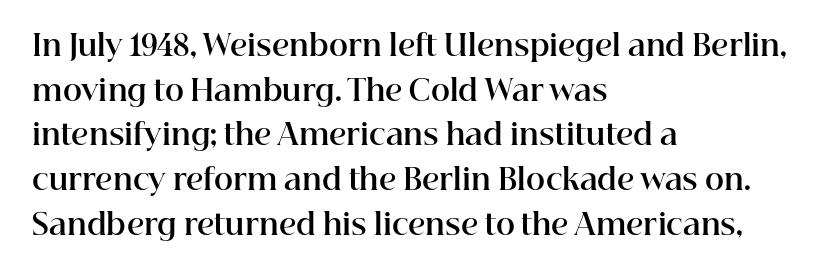
Q: Is the text bold? A: Yes.
Q: Is the text italic (slanted)? A: No, it is upright.
Q: Is the typeface a serif or a sans-serif typeface? A: Serif.
Q: Is the text underlined? A: No.
Q: How is the paragraph aligned? A: Left-aligned.
Q: Is the spacing between letters normal or unusually wide? A: Normal.
Q: Is the spacing between lines tight, normal or loose? A: Normal.
Q: Width (condensed, normal, or wide)? A: Normal.
Q: Stroke contrast? A: High.
Q: x-height? A: Medium.
Q: Monospaced? A: No.
